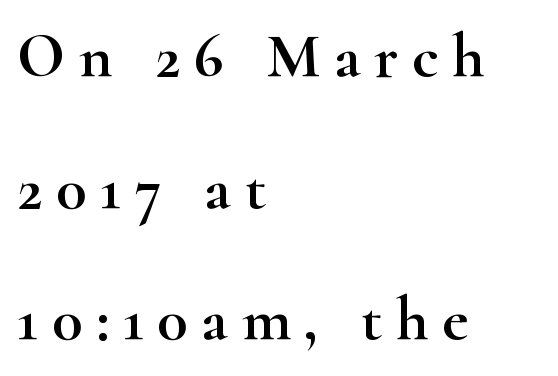
{"serif": "yes", "italic": "no", "width": "wide", "stroke_contrast": "high", "x_height": "small", "monospaced": "no", "underline": "no", "align": "left", "line_spacing": "loose", "line_spacing_ratio": 2.09, "letter_spacing": "wide", "letter_spacing_em": 0.22, "glyph_px": 63}
